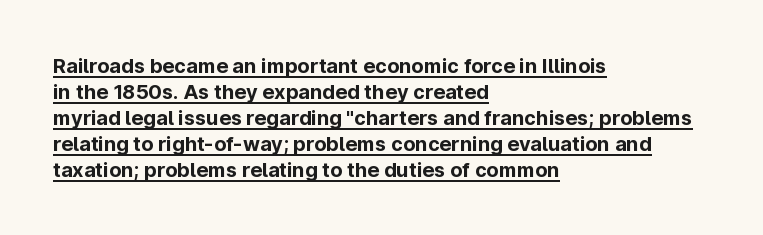
Horizontally, the lines are justified to the leading edge only. The type sits square on the baseline with zero lean. Caption: lettering with a line underneath. If you measured baseline to baseline, you'd find a middling distance.
